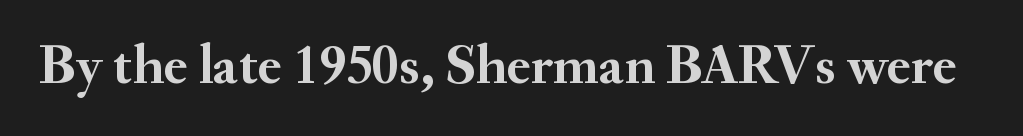
Q: Is the text bold? A: Yes.
Q: Is the text italic (slanted)? A: No, it is upright.
Q: Is the typeface a serif or a sans-serif typeface? A: Serif.
Q: Is the text underlined? A: No.
Q: Is the spacing between letters normal or unusually wide? A: Normal.
Q: Width (condensed, normal, or wide)? A: Normal.
Q: Stroke contrast? A: Medium.
Q: x-height? A: Small.
Q: Monospaced? A: No.
